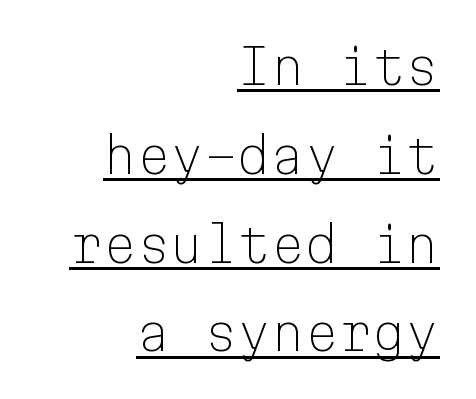
The image shows 48 px light sans-serif type, upright, monospaced; set right-aligned, line spacing 1.85x, normal letter spacing, underlined; low stroke contrast and a medium x-height.
